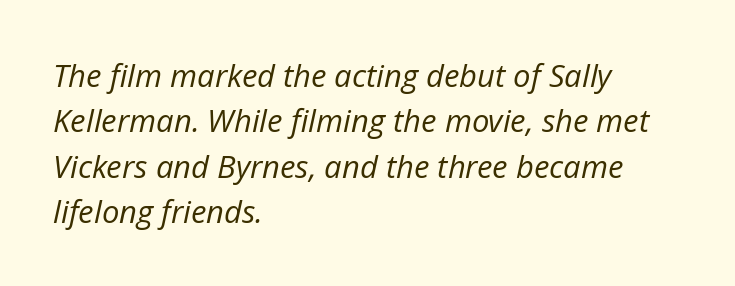
Q: Is the text bold? A: No.
Q: Is the text italic (slanted)? A: Yes, it leans right by about 12 degrees.
Q: Is the text underlined? A: No.
Q: How is the paragraph aligned? A: Left-aligned.
Q: Is the spacing between letters normal or unusually wide? A: Normal.
Q: Is the spacing between lines tight, normal or loose? A: Normal.
Q: Width (condensed, normal, or wide)? A: Normal.
Q: Stroke contrast? A: Low.
Q: x-height? A: Medium.
Q: Monospaced? A: No.
